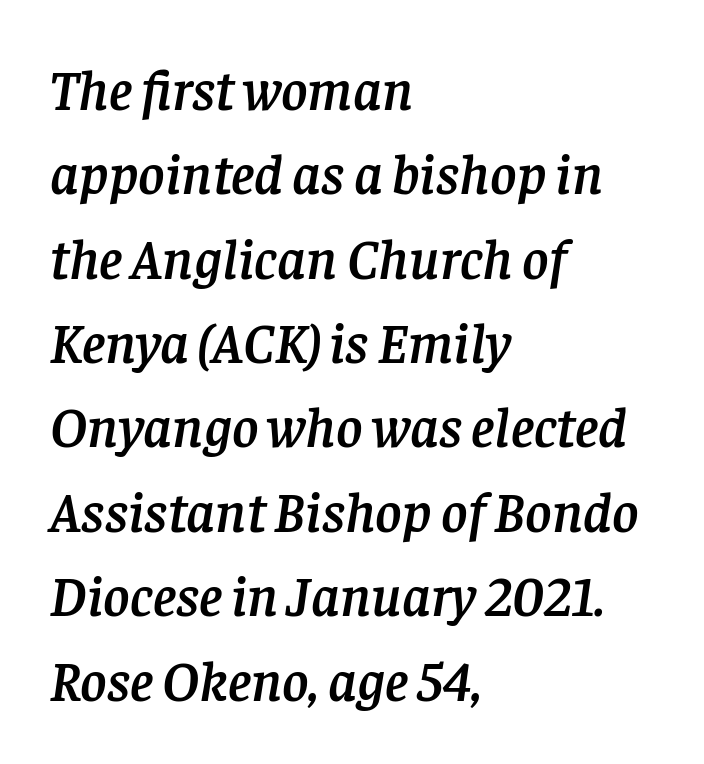
Q: Is the text italic (slanted)? A: Yes, it leans right by about 8 degrees.
Q: Is the typeface a serif or a sans-serif typeface? A: Serif.
Q: Is the text underlined? A: No.
Q: How is the paragraph aligned? A: Left-aligned.
Q: Is the spacing between letters normal or unusually wide? A: Normal.
Q: Is the spacing between lines tight, normal or loose? A: Normal.
Q: Width (condensed, normal, or wide)? A: Normal.
Q: Stroke contrast? A: Low.
Q: x-height? A: Large.
Q: Monospaced? A: No.
